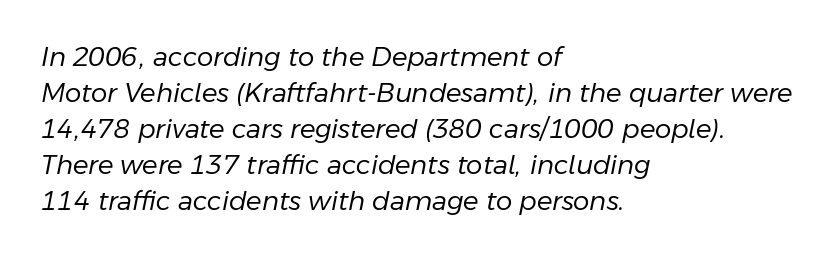
The image shows 26 px text type, italic (leaning right); set left-aligned, normal line spacing (1.38x), normal letter spacing, not underlined.
